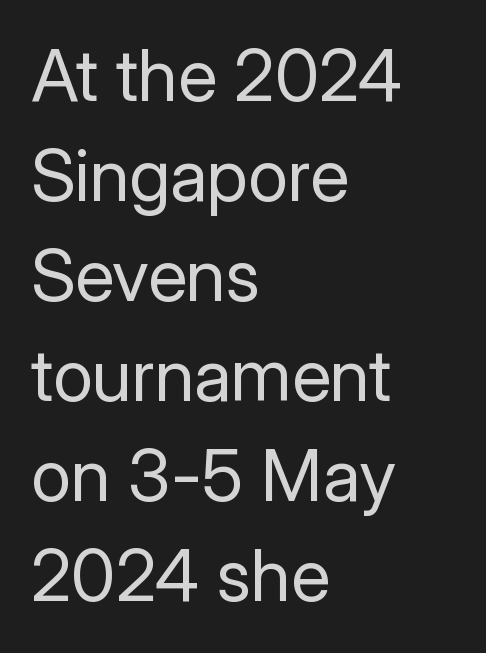
The face used here is proportionally spaced, like ordinary book or web type. One glance says typical: line gaps are just what's usual. The words here are not underlined. In terms of posture, this sample is upright.
